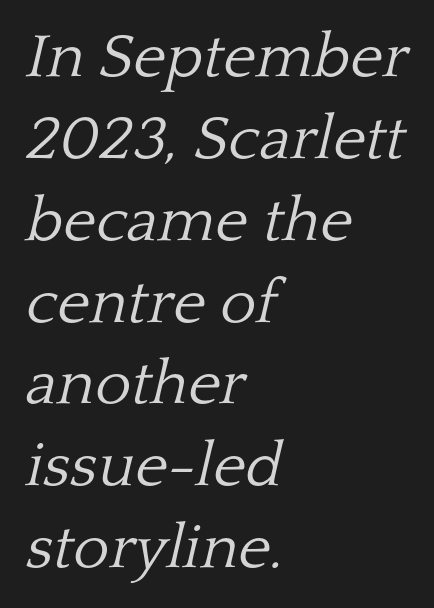
{"serif": "yes", "italic": "yes", "lean": "right", "slant_degrees": 13, "bold": "no", "weight": "light", "width": "normal", "stroke_contrast": "low", "x_height": "medium", "monospaced": "no", "underline": "no", "align": "left", "line_spacing": "normal", "line_spacing_ratio": 1.32, "letter_spacing": "normal", "letter_spacing_em": 0.0, "glyph_px": 62}
